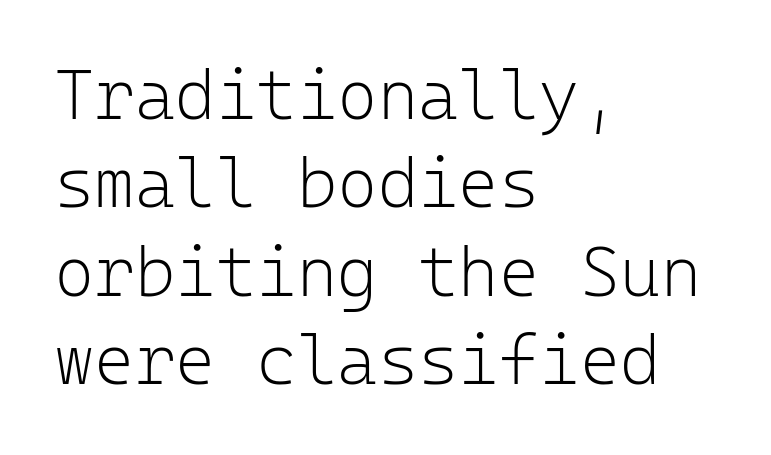
{"serif": "no", "italic": "no", "bold": "no", "weight": "light", "width": "normal", "stroke_contrast": "low", "x_height": "medium", "monospaced": "yes", "underline": "no", "align": "left", "line_spacing": "normal", "line_spacing_ratio": 1.28, "letter_spacing": "normal", "letter_spacing_em": 0.0, "glyph_px": 69}
